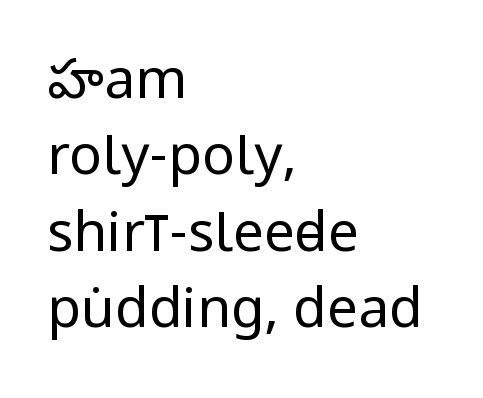
Q: Is the text bold? A: No.
Q: Is the text italic (slanted)? A: No, it is upright.
Q: Is the typeface a serif or a sans-serif typeface? A: Sans-serif.
Q: Is the text underlined? A: No.
Q: How is the paragraph aligned? A: Left-aligned.
Q: Is the spacing between letters normal or unusually wide? A: Normal.
Q: Is the spacing between lines tight, normal or loose? A: Normal.
Q: Width (condensed, normal, or wide)? A: Condensed.
Q: Stroke contrast? A: Low.
Q: x-height? A: Large.
Q: Monospaced? A: No.
